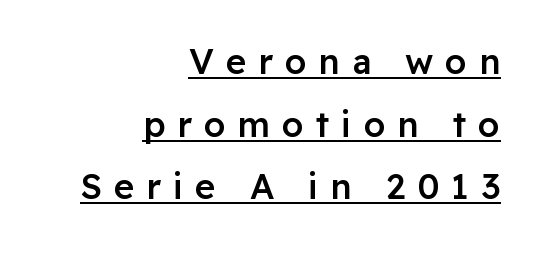
The image shows 35 px semibold sans-serif type, upright; set right-aligned, line spacing 1.79x, unusually wide letter spacing (+0.34 em), underlined; low stroke contrast and a medium x-height.
